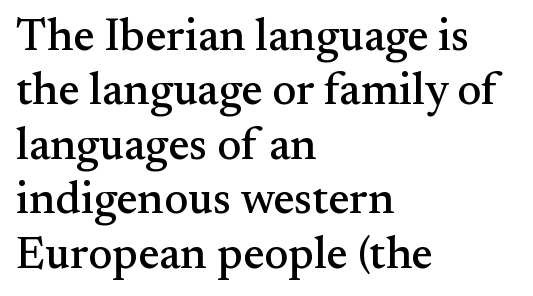
Q: Is the text italic (slanted)? A: No, it is upright.
Q: Is the typeface a serif or a sans-serif typeface? A: Serif.
Q: Is the text underlined? A: No.
Q: How is the paragraph aligned? A: Left-aligned.
Q: Is the spacing between letters normal or unusually wide? A: Normal.
Q: Width (condensed, normal, or wide)? A: Normal.
Q: Stroke contrast? A: Medium.
Q: x-height? A: Small.
Q: Monospaced? A: No.
